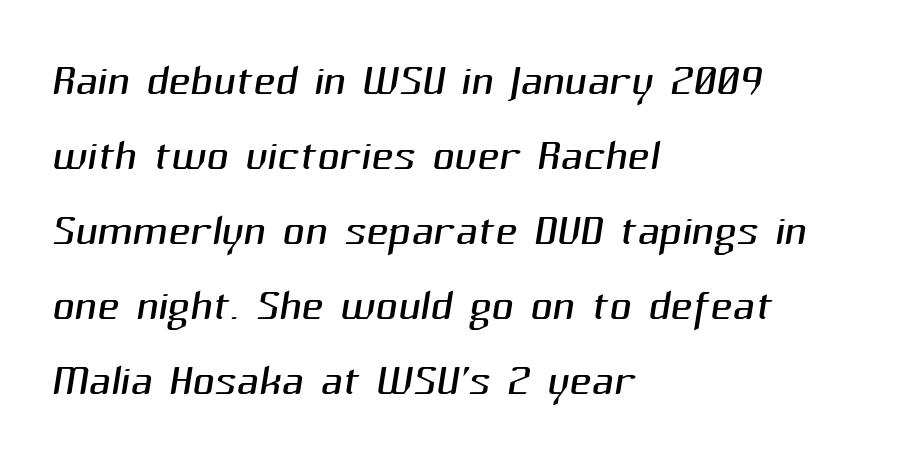
{"serif": "no", "bold": "no", "weight": "light", "width": "normal", "stroke_contrast": "medium", "x_height": "medium", "monospaced": "no", "underline": "no", "align": "left", "line_spacing_ratio": 1.23, "letter_spacing": "normal", "letter_spacing_em": 0.0, "glyph_px": 61}
